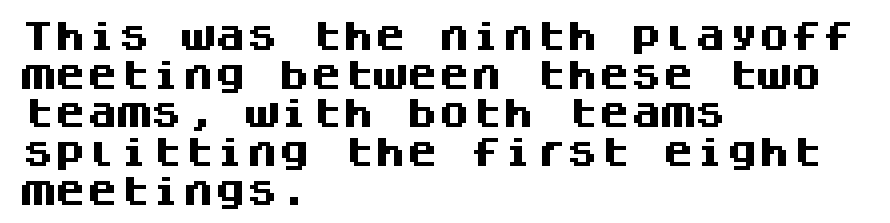
Q: Is the text bold? A: Yes.
Q: Is the text italic (slanted)? A: No, it is upright.
Q: Is the typeface a serif or a sans-serif typeface? A: Sans-serif.
Q: Is the text underlined? A: No.
Q: How is the paragraph aligned? A: Left-aligned.
Q: Is the spacing between letters normal or unusually wide? A: Normal.
Q: Width (condensed, normal, or wide)? A: Normal.
Q: Stroke contrast? A: Medium.
Q: x-height? A: Large.
Q: Monospaced? A: Yes.
